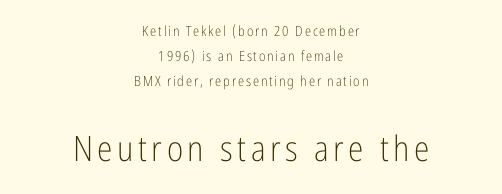
The image shows 35 px light, condensed sans-serif type, upright; set centered, line spacing 1.77x, not underlined; the second (bottom) block is 2.5x larger; low stroke contrast and a medium x-height.
